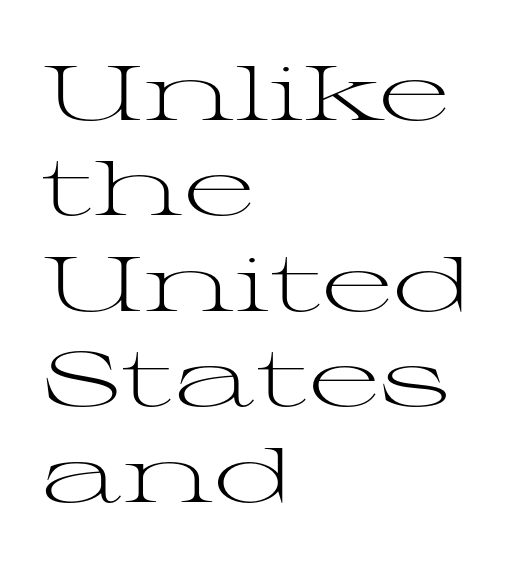
The image shows 77 px light, wide serif type, upright; set left-aligned, line spacing 1.24x, normal letter spacing, not underlined; medium stroke contrast and a medium x-height.
